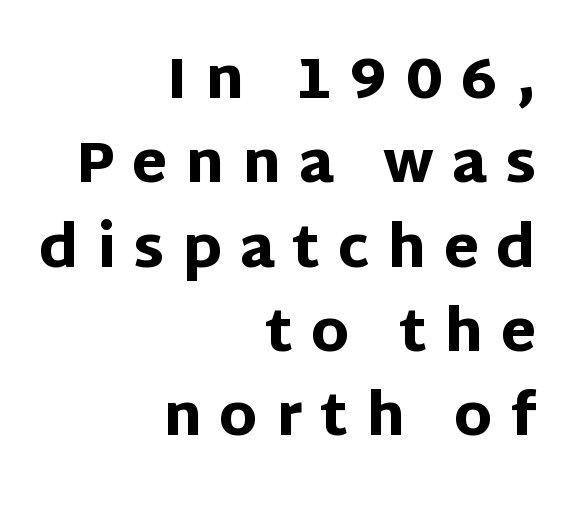
Q: Is the text bold? A: Yes.
Q: Is the text italic (slanted)? A: No, it is upright.
Q: Is the typeface a serif or a sans-serif typeface? A: Sans-serif.
Q: Is the text underlined? A: No.
Q: How is the paragraph aligned? A: Right-aligned.
Q: Is the spacing between letters normal or unusually wide? A: Unusually wide.
Q: Is the spacing between lines tight, normal or loose? A: Normal.
Q: Width (condensed, normal, or wide)? A: Normal.
Q: Stroke contrast? A: Low.
Q: x-height? A: Large.
Q: Monospaced? A: No.
